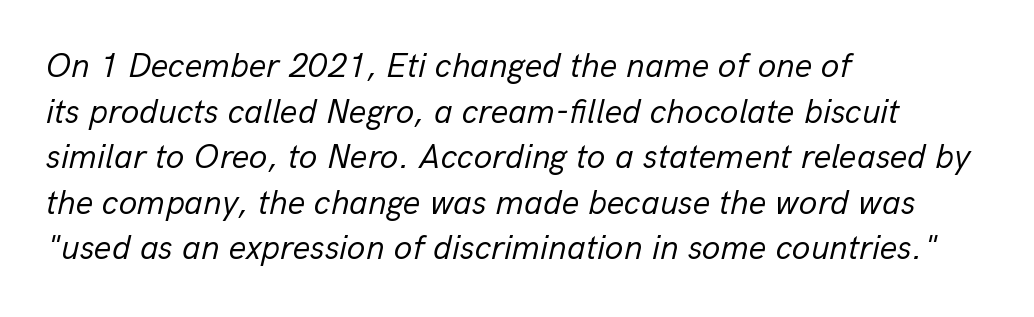
Tall strokes in this sample are angled rather than plumb. The lines sit at an ordinary, default distance from one another. The compositor pushed each line to the left boundary. The weight tops out at a normal text grade. The letters advance in unequal steps, a hallmark of proportional type. Here the glyphs are tracked normally, forming tight word shapes.
